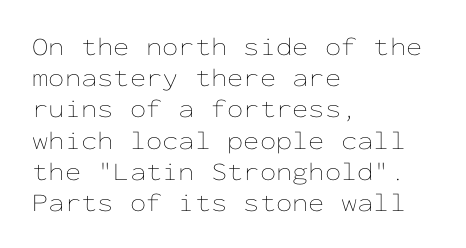
One-word summary of the alignment: left. In terms of letterspacing, this is plain default setting. The words here are not underlined. The characters are drawn with everyday or finer stroke widths. The letters stand straight up with perfectly vertical stems.
